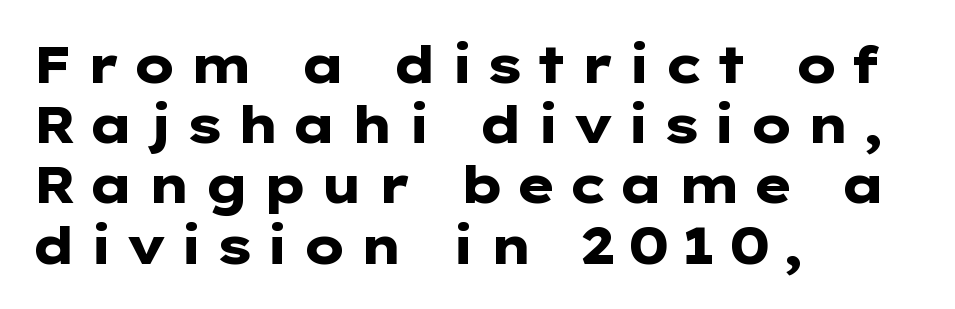
{"serif": "no", "italic": "no", "bold": "yes", "weight": "heavy", "width": "wide", "stroke_contrast": "low", "x_height": "medium", "monospaced": "no", "underline": "no", "align": "left", "line_spacing_ratio": 1.18, "letter_spacing": "wide", "letter_spacing_em": 0.22, "glyph_px": 51}
